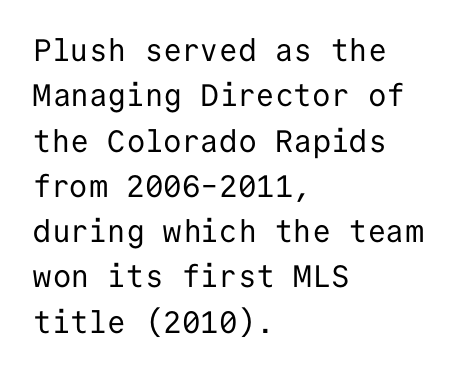
No extra tracking has been applied to these lines. Rows of type keep a routine distance in the vertical direction. This rendering features lettering with no underline. The strokes carry an ordinary text weight at most.
